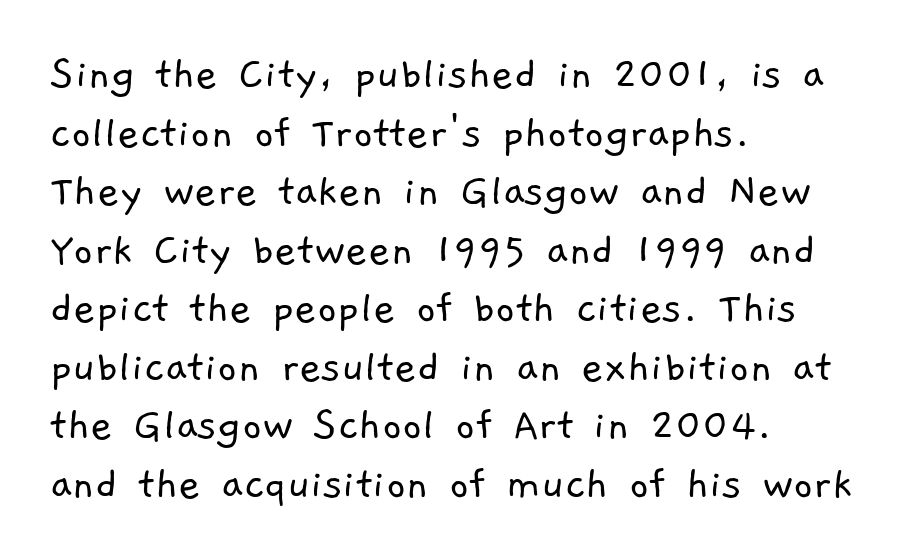
Q: Is the text bold? A: No.
Q: Is the typeface a serif or a sans-serif typeface? A: Sans-serif.
Q: Is the text underlined? A: No.
Q: How is the paragraph aligned? A: Left-aligned.
Q: Is the spacing between letters normal or unusually wide? A: Normal.
Q: Width (condensed, normal, or wide)? A: Normal.
Q: Stroke contrast? A: Low.
Q: x-height? A: Medium.
Q: Monospaced? A: No.
